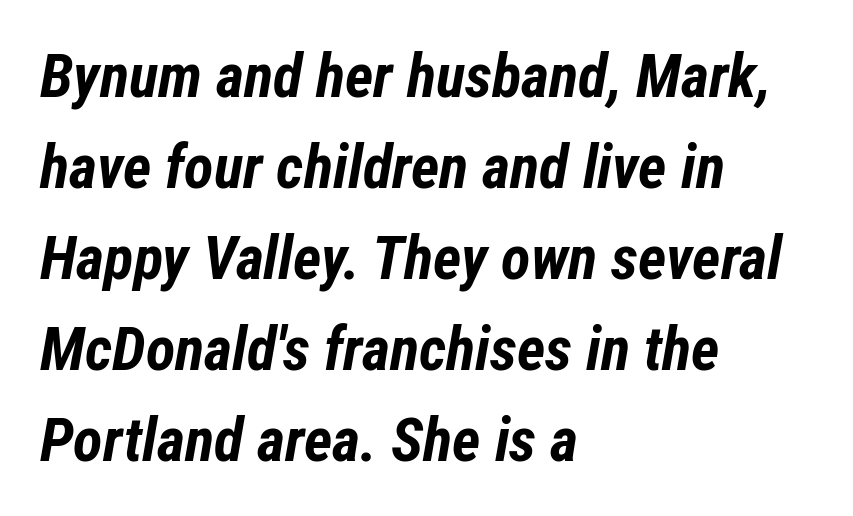
{"italic": "yes", "lean": "right", "slant_degrees": 12, "bold": "yes", "weight": "bold", "width": "condensed", "stroke_contrast": "low", "x_height": "medium", "monospaced": "no", "underline": "no", "align": "left", "line_spacing": "normal", "line_spacing_ratio": 1.49, "letter_spacing": "normal", "letter_spacing_em": 0.0, "glyph_px": 61}
